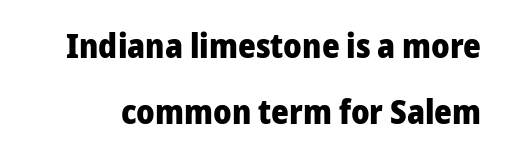
The image shows 34 px heavy sans-serif type, upright; set loose line spacing (1.93x), normal letter spacing, not underlined; low stroke contrast and a medium x-height.
